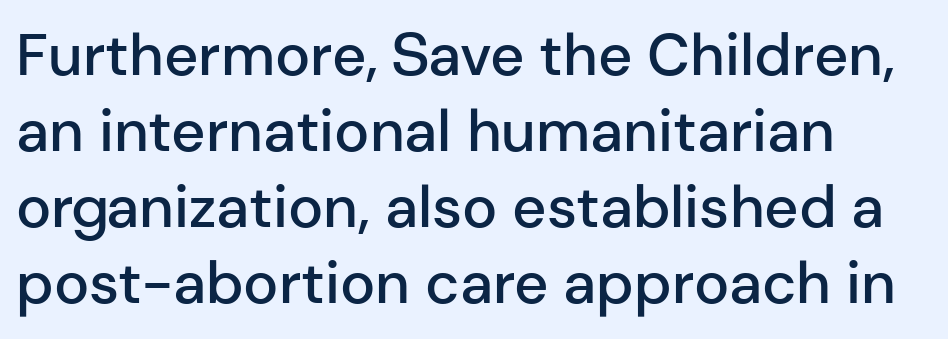
{"serif": "no", "italic": "no", "bold": "semi", "weight": "semibold", "width": "normal", "stroke_contrast": "low", "x_height": "medium", "monospaced": "no", "underline": "no", "align": "left", "line_spacing": "normal", "line_spacing_ratio": 1.29, "letter_spacing": "normal", "letter_spacing_em": 0.0, "glyph_px": 59}
